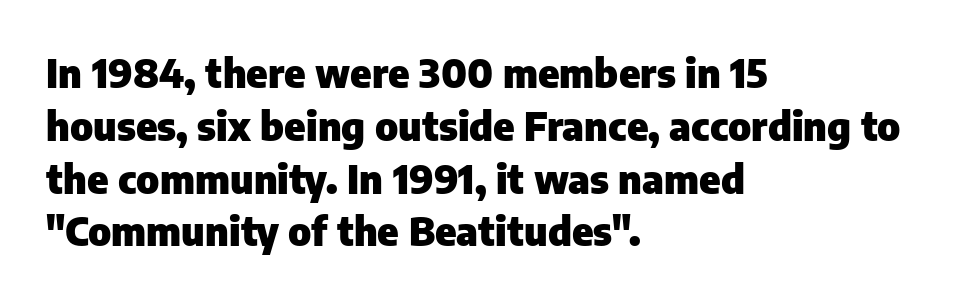
The type sits square on the baseline with zero lean. Its strokes are broad and dark, the hallmark of bold type. Varying glyph widths throughout — classic text-font behaviour. This sample keeps an unexceptional amount of space between lines.
